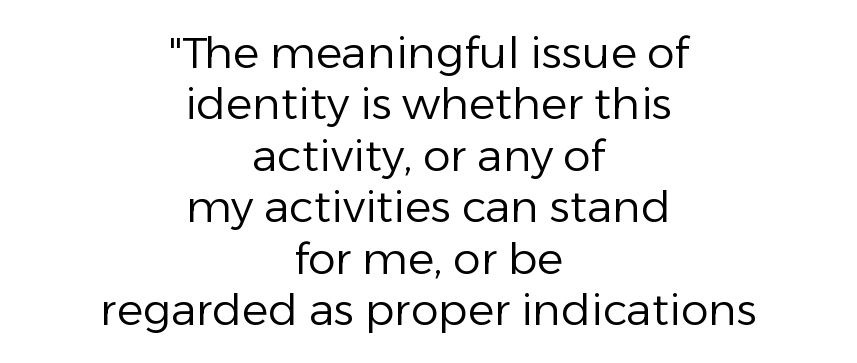
The image shows 44 px regular-weight sans-serif type, upright; set centered, line spacing 1.17x, normal letter spacing, not underlined; low stroke contrast and a medium x-height.
